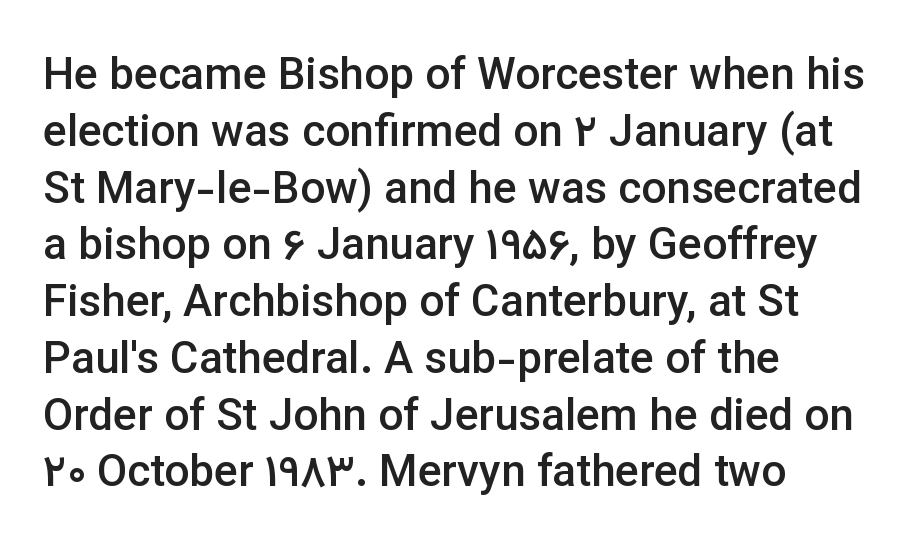
Q: Is the text bold? A: Semi-bold.
Q: Is the text italic (slanted)? A: No, it is upright.
Q: Is the typeface a serif or a sans-serif typeface? A: Sans-serif.
Q: Is the text underlined? A: No.
Q: How is the paragraph aligned? A: Left-aligned.
Q: Is the spacing between letters normal or unusually wide? A: Normal.
Q: Is the spacing between lines tight, normal or loose? A: Normal.
Q: Width (condensed, normal, or wide)? A: Normal.
Q: Stroke contrast? A: Low.
Q: x-height? A: Medium.
Q: Monospaced? A: No.
